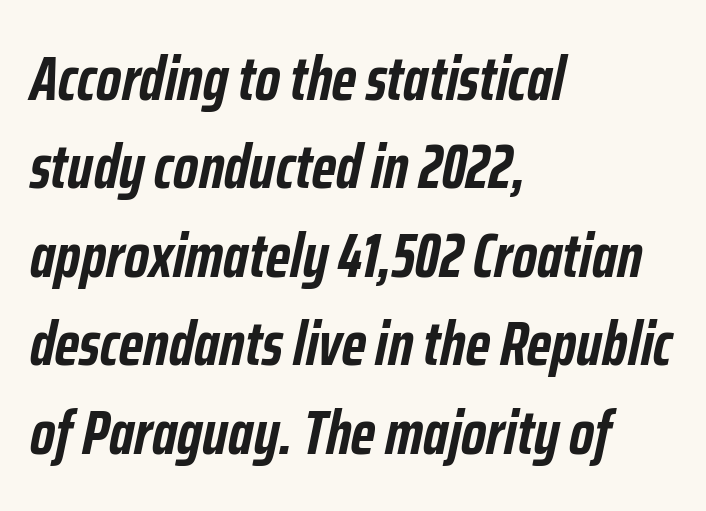
Weight: bold. Reading down the block, your eye returns to a fixed left position each line. Leading matches the norm, producing a regular column. Designer's note — italics engaged. In terms of letterspacing, this is plain default setting. Letters rest on an invisible, unmarked baseline.
